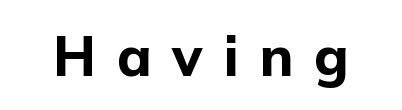
Caption: expanded tracking, letters set apart. The characters look thick and weighty, a clear bold. Varying glyph widths throughout — classic text-font behaviour. Nobody drew a line under any word here.
